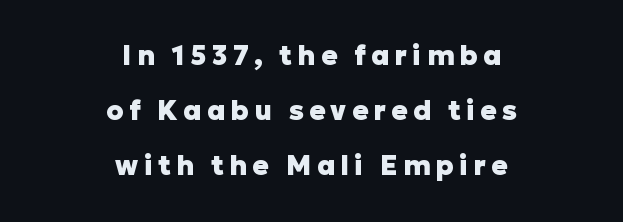
The image shows 27 px bold type, upright; set centered, loose line spacing (2.04x), unusually wide letter spacing (+0.2 em), not underlined.
